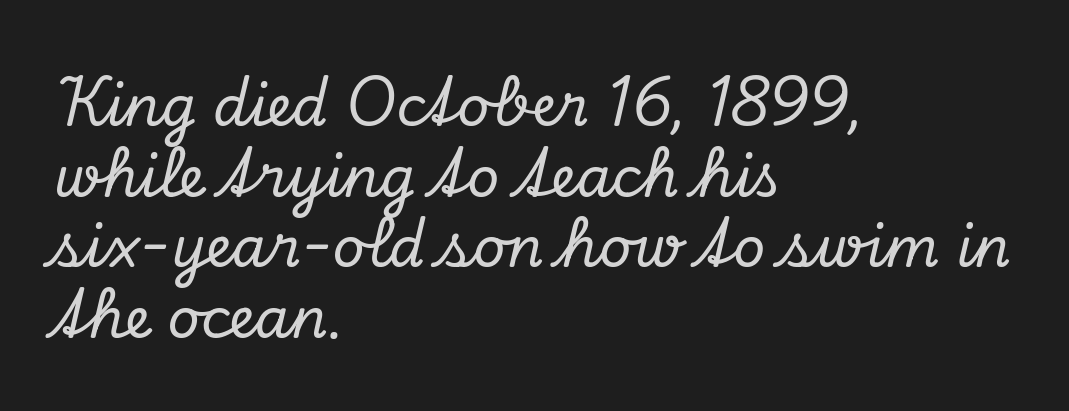
The image shows 56 px serif type, italic (leaning right); set left-aligned, normal line spacing (1.26x), normal letter spacing, not underlined; low stroke contrast and a small x-height.
